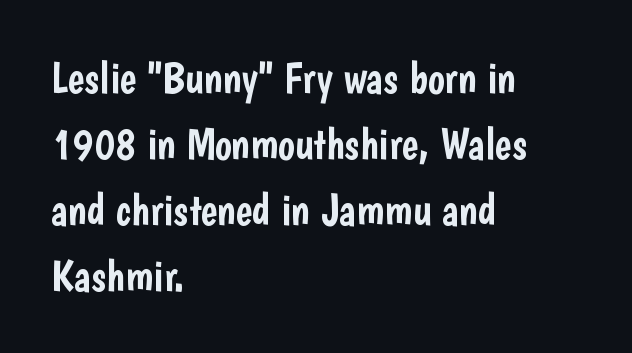
Whoever set this chose a conventional vertical rhythm. The letters carry no serifs — their stems end cleanly without finishing strokes. Every character sits straight up, as roman type does. Here the designer chose a conventional face with non-uniform glyph widths.
